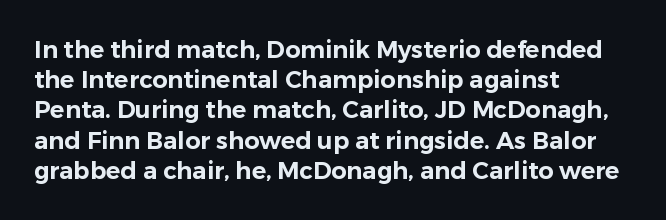
The image shows 24 px text type, upright; set left-aligned, normal line spacing (1.26x), normal letter spacing, not underlined.
